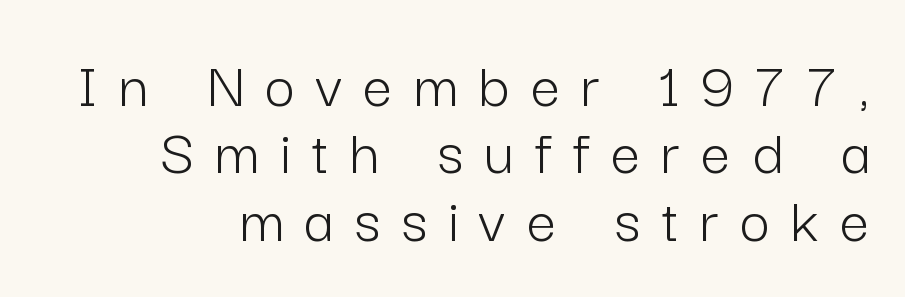
Q: Is the text bold? A: No.
Q: Is the text italic (slanted)? A: No, it is upright.
Q: Is the typeface a serif or a sans-serif typeface? A: Sans-serif.
Q: Is the text underlined? A: No.
Q: How is the paragraph aligned? A: Right-aligned.
Q: Is the spacing between letters normal or unusually wide? A: Unusually wide.
Q: Is the spacing between lines tight, normal or loose? A: Tight.
Q: Width (condensed, normal, or wide)? A: Normal.
Q: Stroke contrast? A: Low.
Q: x-height? A: Medium.
Q: Monospaced? A: No.
